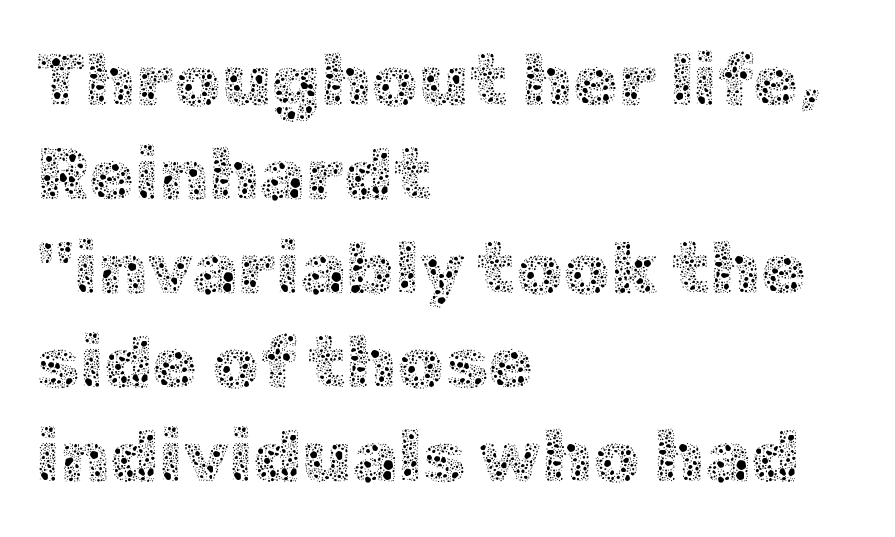
{"italic": "no", "bold": "no", "weight": "thin", "width": "normal", "x_height": "medium", "monospaced": "no", "underline": "no", "align": "left", "line_spacing": "normal", "line_spacing_ratio": 1.27, "letter_spacing": "normal", "letter_spacing_em": 0.0, "glyph_px": 74}
